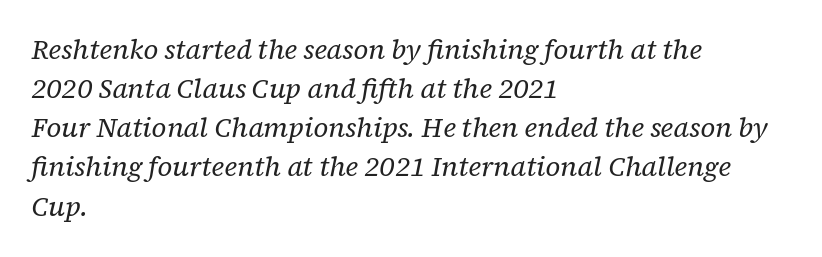
Q: Is the text bold? A: No.
Q: Is the text italic (slanted)? A: Yes, it leans right by about 12 degrees.
Q: Is the text underlined? A: No.
Q: How is the paragraph aligned? A: Left-aligned.
Q: Is the spacing between letters normal or unusually wide? A: Normal.
Q: Is the spacing between lines tight, normal or loose? A: Normal.
